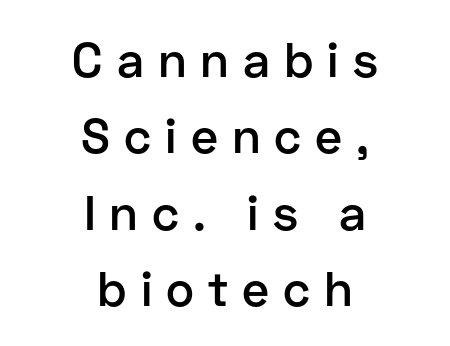
A bit beefed up — I'd call it semibold rather than bold. The words here are not underlined. Letterform terminals end flat and unadorned throughout the passage. Is this a fixed-width face? No — the glyphs have proportional, varying widths. The rendering uses a moderate line-height, typical for paragraphs. Here the glyphs are tracked loosely, breaking word shapes into spaced letters.
